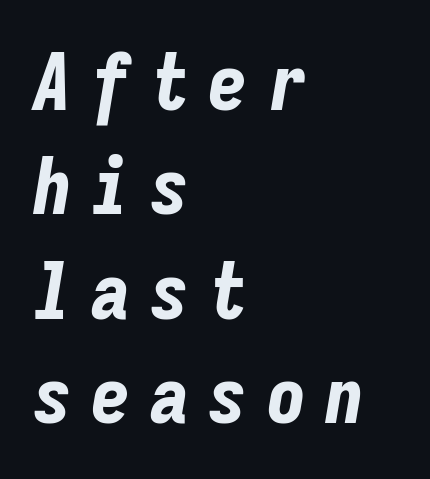
These lines are rendered in a fixed-pitch font. The face used here has the dense, thick strokes of a bold. Leading matches the norm, producing a regular column. Descender tails drop into unmarked territory.
